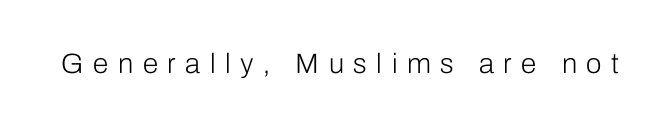
Q: Is the text bold? A: No.
Q: Is the text italic (slanted)? A: No, it is upright.
Q: Is the typeface a serif or a sans-serif typeface? A: Sans-serif.
Q: Is the text underlined? A: No.
Q: Is the spacing between letters normal or unusually wide? A: Unusually wide.
Q: Width (condensed, normal, or wide)? A: Normal.
Q: Stroke contrast? A: Low.
Q: x-height? A: Medium.
Q: Monospaced? A: No.
